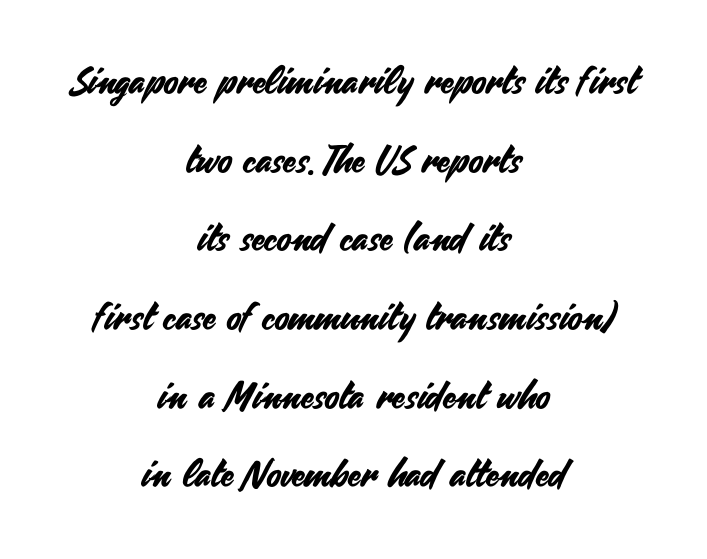
{"serif": "no", "width": "normal", "stroke_contrast": "medium", "x_height": "small", "monospaced": "no", "underline": "no", "align": "center", "line_spacing": "loose", "line_spacing_ratio": 2.07, "letter_spacing": "normal", "letter_spacing_em": 0.0, "glyph_px": 38}
